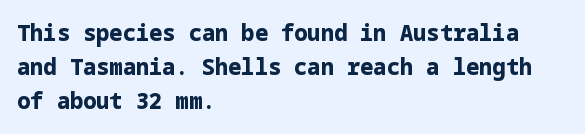
The image shows 22 px bold type, upright; set left-aligned, normal line spacing (1.55x), normal letter spacing, not underlined.
